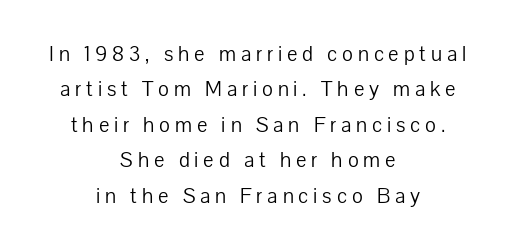
The font's upright variant was chosen for this text. The lines in this sample share a center point and differ in where they start and stop. The area under the type is left untouched. The letterforms stand isolated, each surrounded by extra space. Reading down the column, the eye jumps a familiar distance to each next line.
